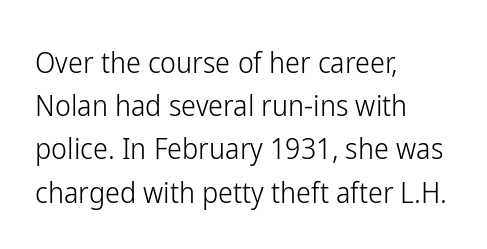
The image shows 30 px light, condensed sans-serif type, upright; set left-aligned, normal line spacing (1.44x), normal letter spacing, not underlined; low stroke contrast and a medium x-height.
